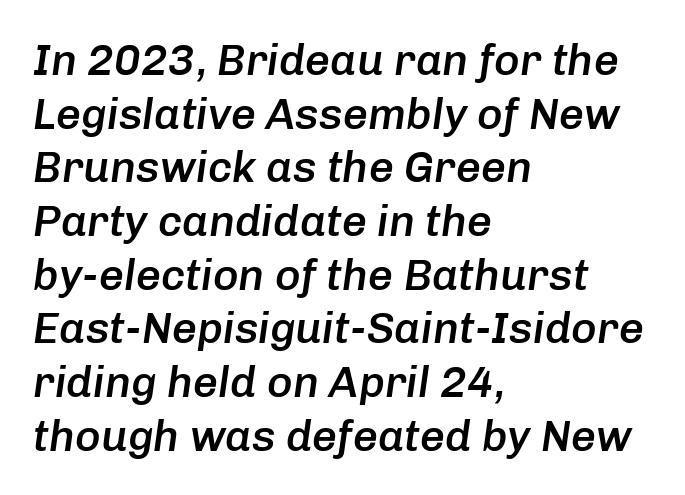
The image shows 44 px semibold type, italic (leaning right); set left-aligned, line spacing 1.22x, normal letter spacing, not underlined; low stroke contrast and a medium x-height.
